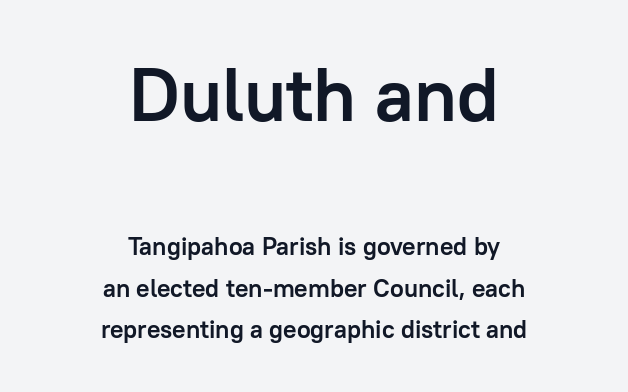
These lines sit exactly where default settings would place them. These lines carry a lot of weight — the face is fully bold. Vertical strokes here are truly vertical. Short and long lines alike share a common midpoint.
